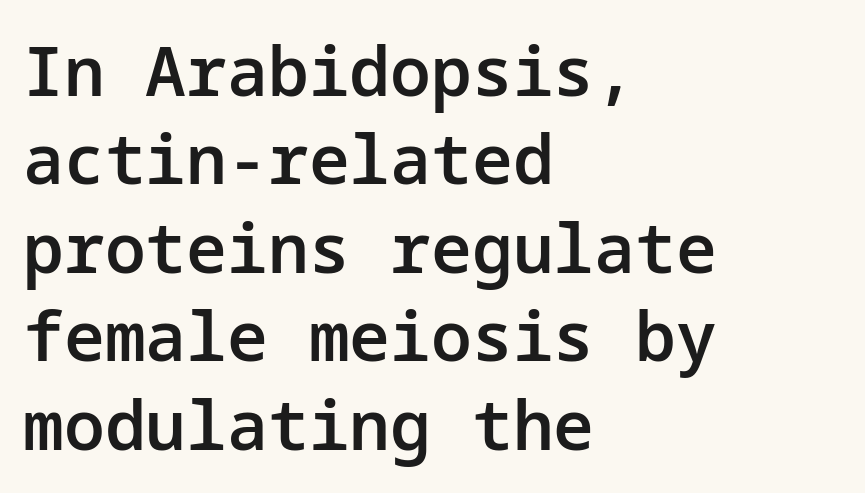
Q: Is the text bold? A: Semi-bold.
Q: Is the text italic (slanted)? A: No, it is upright.
Q: Is the typeface a serif or a sans-serif typeface? A: Sans-serif.
Q: Is the text underlined? A: No.
Q: How is the paragraph aligned? A: Left-aligned.
Q: Is the spacing between letters normal or unusually wide? A: Normal.
Q: Is the spacing between lines tight, normal or loose? A: Normal.
Q: Width (condensed, normal, or wide)? A: Normal.
Q: Stroke contrast? A: Low.
Q: x-height? A: Medium.
